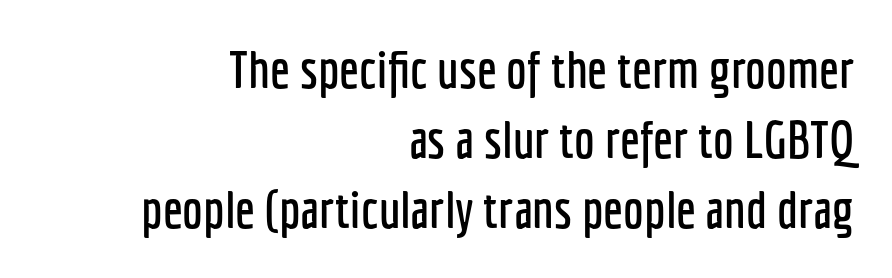
The image shows 52 px condensed sans-serif type, upright; set right-aligned, normal line spacing (1.35x), normal letter spacing, not underlined; low stroke contrast and a medium x-height.
